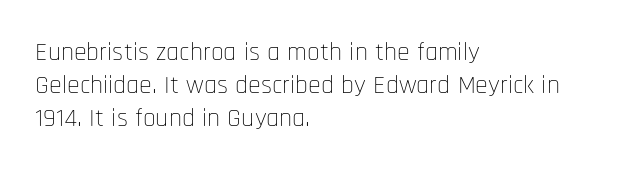
{"italic": "no", "bold": "no", "underline": "no", "align": "left", "line_spacing": "normal", "line_spacing_ratio": 1.27, "letter_spacing": "normal", "letter_spacing_em": 0.0, "glyph_px": 26}
